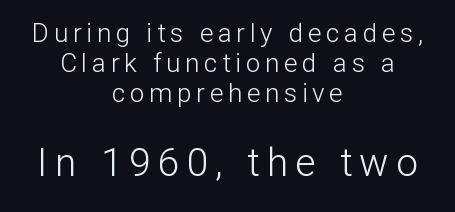
{"serif": "no", "italic": "no", "bold": "no", "weight": "light", "width": "normal", "stroke_contrast": "low", "x_height": "medium", "monospaced": "no", "underline": "no", "align": "center", "line_spacing": "tight", "line_spacing_ratio": 1.15, "larger_block": "second", "size_ratio": 1.5, "glyph_px": 39}
